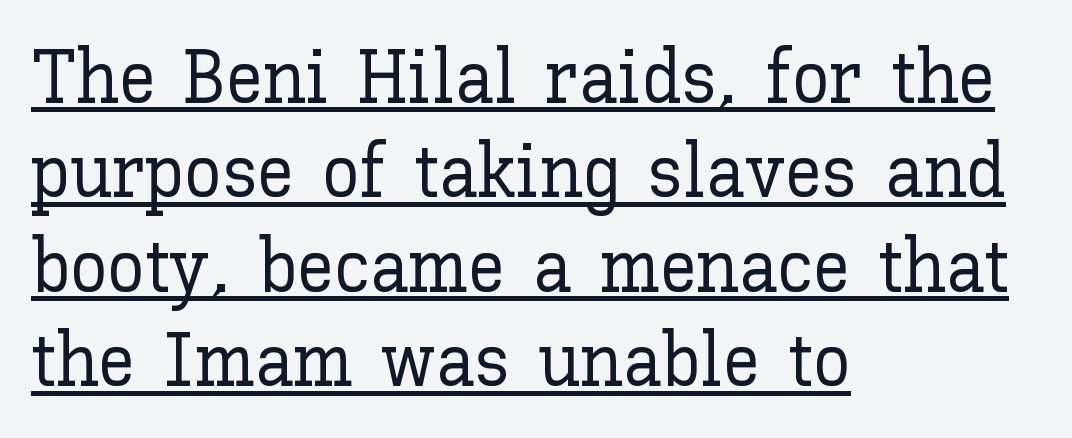
The image shows 75 px text type, upright; set left-aligned, normal line spacing (1.26x), normal letter spacing, underlined; low stroke contrast and a medium x-height.
